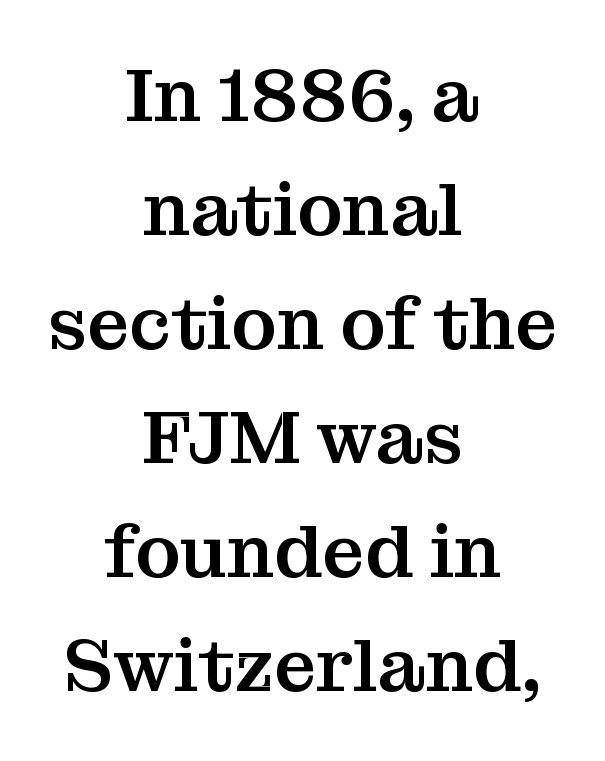
The image shows 75 px serif type, upright; set centered, normal line spacing (1.52x), normal letter spacing, not underlined; medium stroke contrast and a medium x-height.
